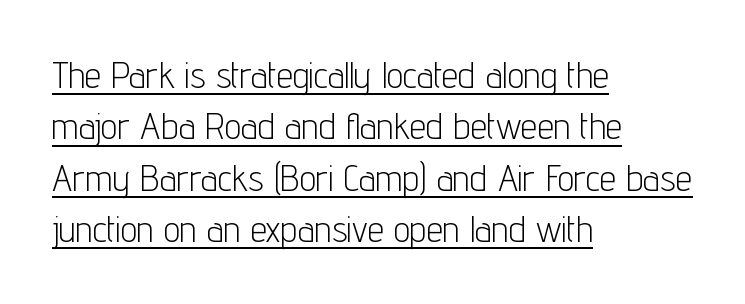
Rendered with straight, roman letterforms. Does the type have serifs? No, each stem ends abruptly. The lettering is marked with a stroke running underneath it. On a weight scale, this lands at 450 or below. There is no visible air inserted between adjacent glyphs. Regular leading.
